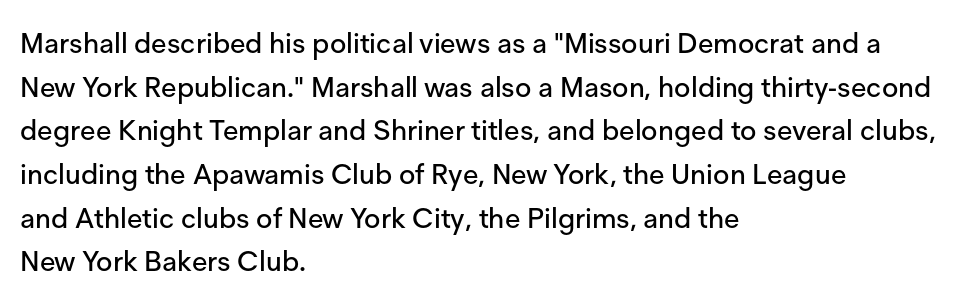
{"serif": "no", "italic": "no", "width": "normal", "stroke_contrast": "low", "x_height": "medium", "monospaced": "no", "underline": "no", "align": "left", "line_spacing": "normal", "line_spacing_ratio": 1.56, "letter_spacing": "normal", "letter_spacing_em": 0.0, "glyph_px": 28}
